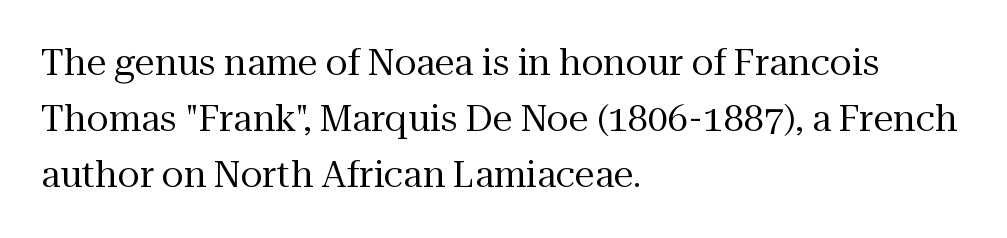
In terms of leading, this rendering sits right in the middle. Horizontally, the lines are justified to the leading edge only. Check under the words: just untouched page. Stems here are at most as thick as an everyday book face.
